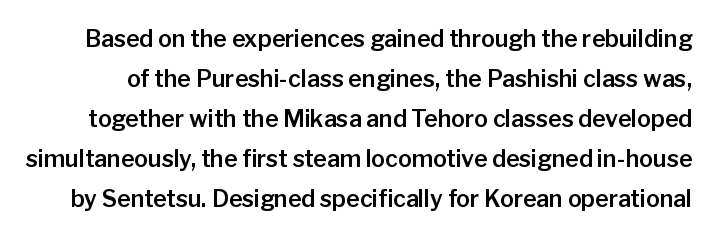
The image shows 23 px text type, upright; set line spacing 1.74x, normal letter spacing, not underlined.
